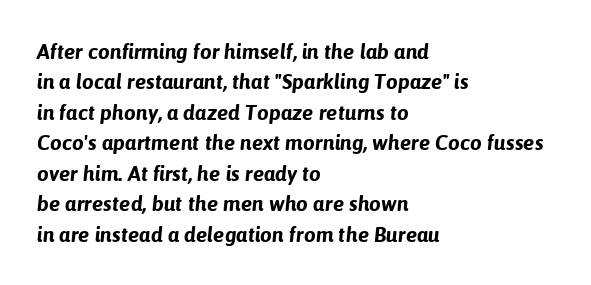
Its strokes are broad and dark, the hallmark of bold type. Each row of text sits above clean, open space. The text carries the slant typical of an italic or oblique font. Does extra space separate the letters? No, they use regular spacing. The rows are spaced the way most documents space them. Short and long lines alike share a common starting point at left.
